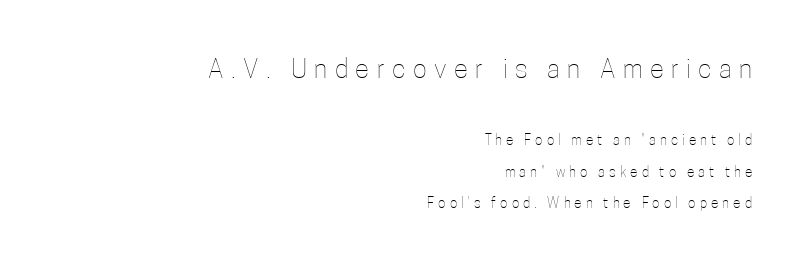
{"italic": "no", "bold": "no", "underline": "no", "align": "right", "line_spacing": "loose", "line_spacing_ratio": 2.25, "letter_spacing": "wide", "letter_spacing_em": 0.29, "larger_block": "first", "size_ratio": 1.86, "glyph_px": 26}
